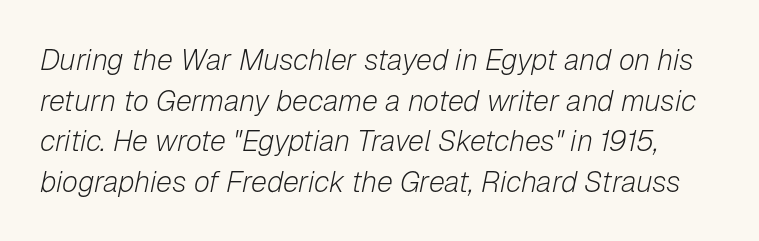
The image shows 29 px light type, italic (leaning right); set normal line spacing (1.4x), normal letter spacing, not underlined; low stroke contrast and a medium x-height.
